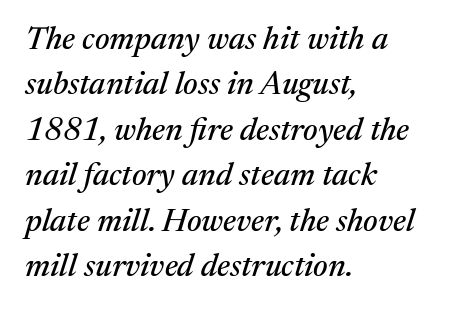
{"serif": "yes", "italic": "yes", "lean": "right", "slant_degrees": 17, "width": "normal", "stroke_contrast": "medium", "x_height": "medium", "monospaced": "no", "underline": "no", "align": "left", "line_spacing": "normal", "line_spacing_ratio": 1.42, "letter_spacing": "normal", "letter_spacing_em": 0.0, "glyph_px": 32}
